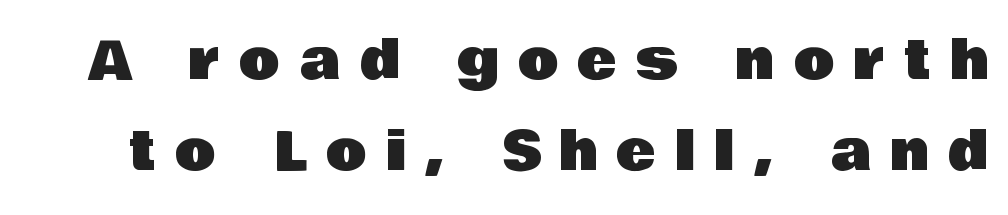
{"serif": "no", "italic": "no", "width": "normal", "stroke_contrast": "low", "x_height": "large", "monospaced": "no", "underline": "no", "line_spacing_ratio": 1.71, "letter_spacing": "wide", "letter_spacing_em": 0.37, "glyph_px": 53}
